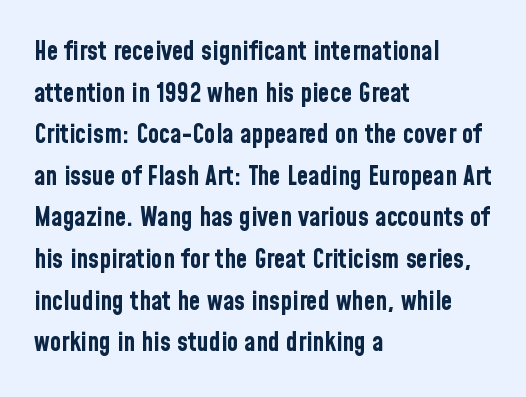
The image shows 26 px bold type, upright; set left-aligned, normal line spacing (1.6x), normal letter spacing, not underlined.
